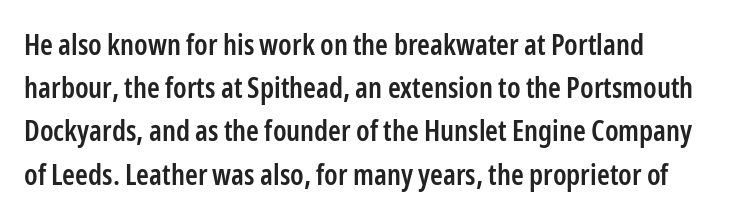
Posture: straight, roman, zero tilt. The characters look somewhat weighty, a semibold short of true bold. The face used here is rendered with its standard letterfit. In terms of leading, this rendering sits right in the middle. Check where the strokes stop: nothing finishes them off — pure sans. The space beneath each line is pristine and unruled.
